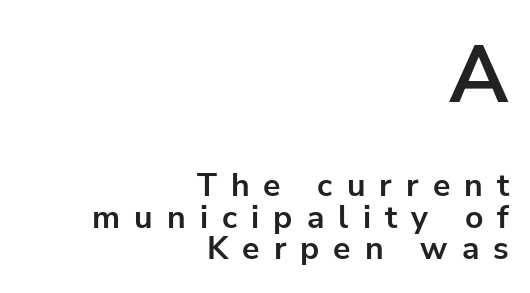
Tracking value appears strongly positive — letters spread wide. The rendering uses natural spacing where letterforms have individual widths. The foot of each line stays bare and open. No feet cap the strokes, marking this as sans-serif type. Visually, the top section dominates because its glyphs are scaled up.
